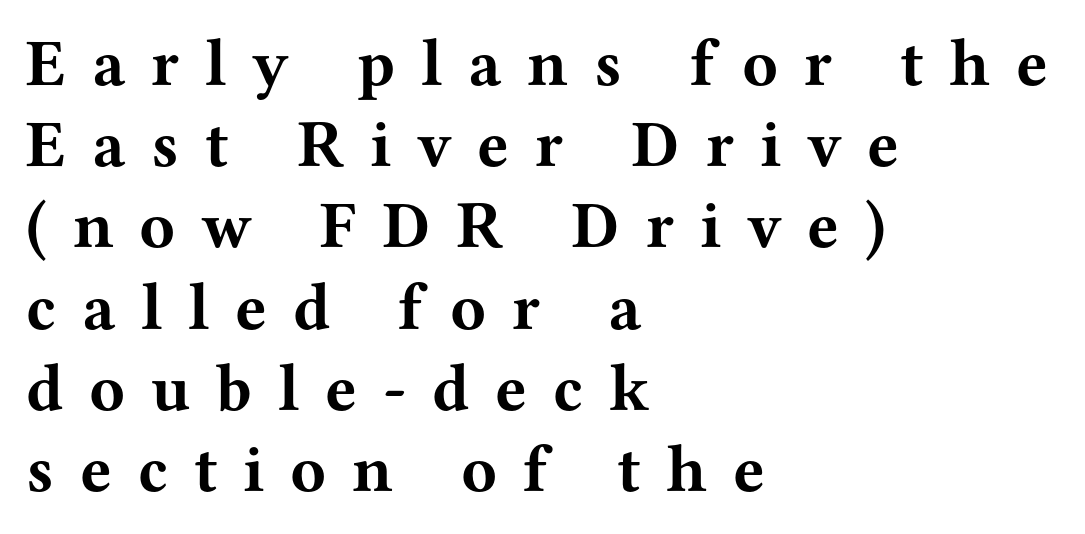
Left-aligned paragraph, ragged on the right. Serifs: yes, visible at the terminals of the letterforms. Descenders are the only things crossing below the line. On the weight axis this lands at bold, roughly 700. Look at the tracking — it's clearly loosened, letters drifting apart. In terms of posture, this sample is upright.
